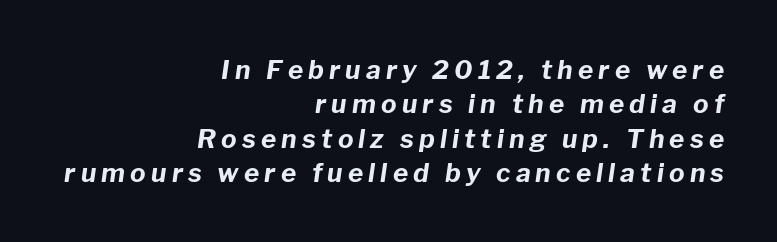
The image shows 26 px bold type, italic (leaning right); set right-aligned, normal line spacing (1.32x), unusually wide letter spacing (+0.2 em), not underlined.
